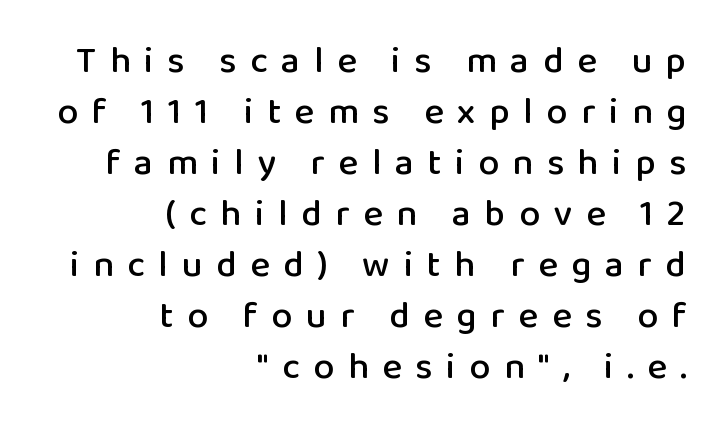
The image shows 37 px sans-serif type, upright; set right-aligned, normal line spacing (1.38x), unusually wide letter spacing (+0.37 em), not underlined; low stroke contrast and a medium x-height.
